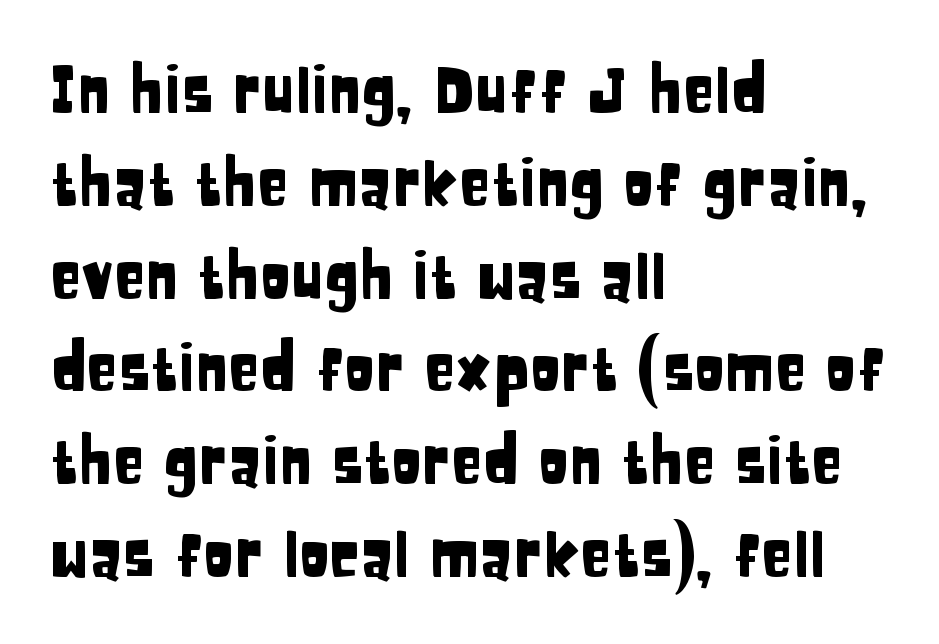
Q: Is the text italic (slanted)? A: No, it is upright.
Q: Is the typeface a serif or a sans-serif typeface? A: Sans-serif.
Q: Is the text underlined? A: No.
Q: How is the paragraph aligned? A: Left-aligned.
Q: Is the spacing between letters normal or unusually wide? A: Normal.
Q: Is the spacing between lines tight, normal or loose? A: Normal.
Q: Width (condensed, normal, or wide)? A: Condensed.
Q: Stroke contrast? A: Low.
Q: x-height? A: Large.
Q: Monospaced? A: No.
